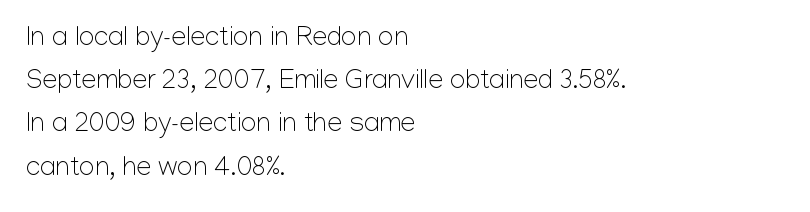
Q: Is the text bold? A: No.
Q: Is the text italic (slanted)? A: No, it is upright.
Q: Is the text underlined? A: No.
Q: How is the paragraph aligned? A: Left-aligned.
Q: Is the spacing between letters normal or unusually wide? A: Normal.
Q: Is the spacing between lines tight, normal or loose? A: Normal.
